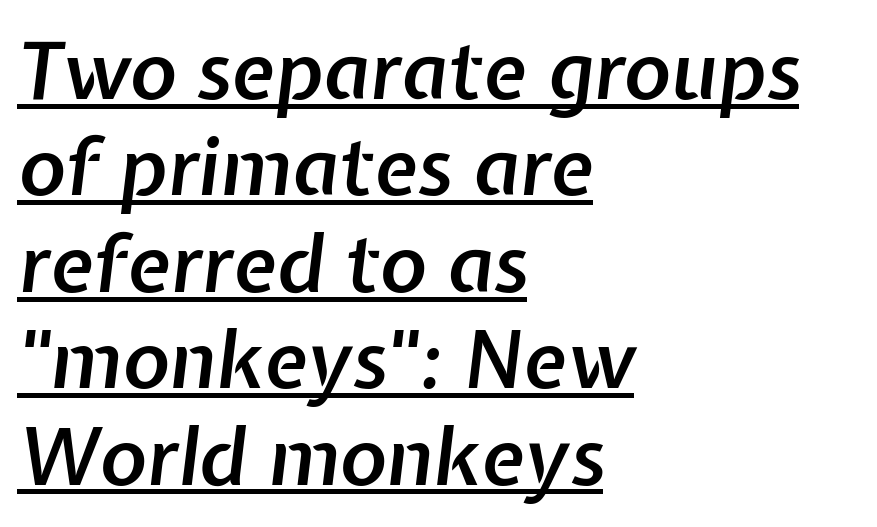
Q: Is the text bold? A: Semi-bold.
Q: Is the text italic (slanted)? A: Yes, it leans right by about 7 degrees.
Q: Is the text underlined? A: Yes.
Q: How is the paragraph aligned? A: Left-aligned.
Q: Is the spacing between letters normal or unusually wide? A: Normal.
Q: Width (condensed, normal, or wide)? A: Normal.
Q: Stroke contrast? A: Low.
Q: x-height? A: Medium.
Q: Monospaced? A: No.
